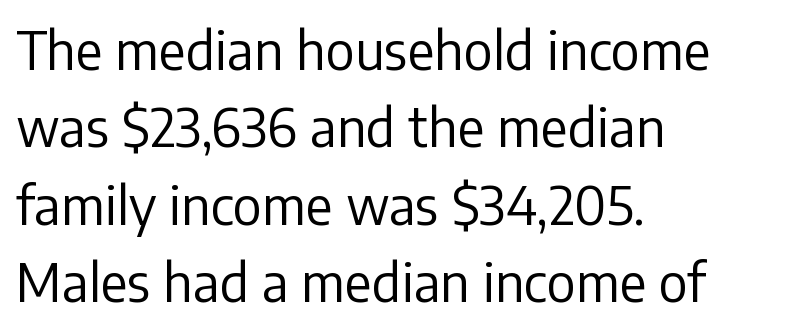
The words here are not underlined. The rag falls on the right side of this text block. Does the leading feel generous? No, just average. The passage shown is typed in a proportional face where columns would drift. The letters stand upright; this is a roman face. Weight: in the light-to-regular range.
